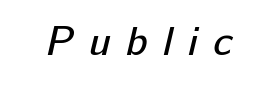
{"serif": "no", "bold": "no", "weight": "regular", "width": "normal", "stroke_contrast": "low", "x_height": "medium", "monospaced": "no", "underline": "no", "letter_spacing": "wide", "letter_spacing_em": 0.37, "glyph_px": 41}
